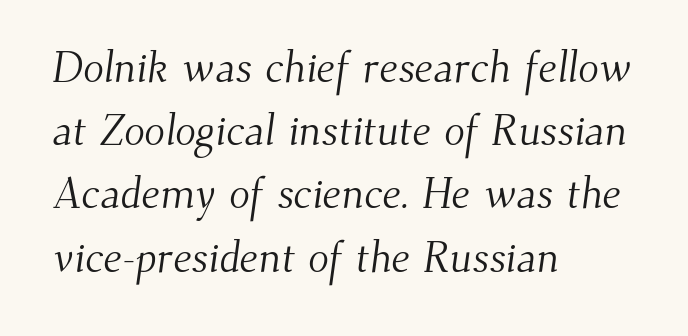
Q: Is the text bold? A: No.
Q: Is the typeface a serif or a sans-serif typeface? A: Serif.
Q: Is the text underlined? A: No.
Q: How is the paragraph aligned? A: Left-aligned.
Q: Is the spacing between letters normal or unusually wide? A: Normal.
Q: Is the spacing between lines tight, normal or loose? A: Normal.
Q: Width (condensed, normal, or wide)? A: Normal.
Q: Stroke contrast? A: Medium.
Q: x-height? A: Small.
Q: Monospaced? A: No.
